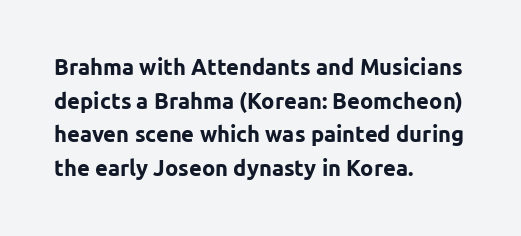
This sample is left-justified, so line endings fall wherever the words run out. Ascenders rise straight up at ninety degrees. Notice how descenders clear the ascenders below comfortably — that's standard leading. Is the type bold? Yes — the strokes are clearly thick and heavy.
